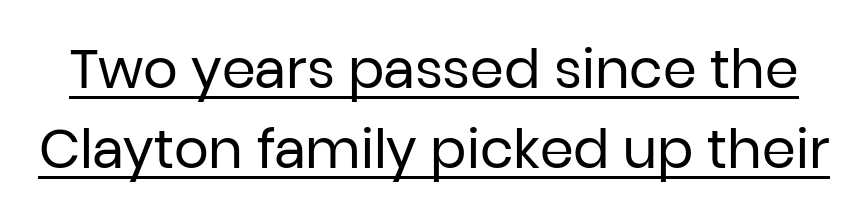
Q: Is the text bold? A: No.
Q: Is the text italic (slanted)? A: No, it is upright.
Q: Is the typeface a serif or a sans-serif typeface? A: Sans-serif.
Q: Is the text underlined? A: Yes.
Q: Is the spacing between letters normal or unusually wide? A: Normal.
Q: Is the spacing between lines tight, normal or loose? A: Normal.
Q: Width (condensed, normal, or wide)? A: Normal.
Q: Stroke contrast? A: Low.
Q: x-height? A: Medium.
Q: Monospaced? A: No.
